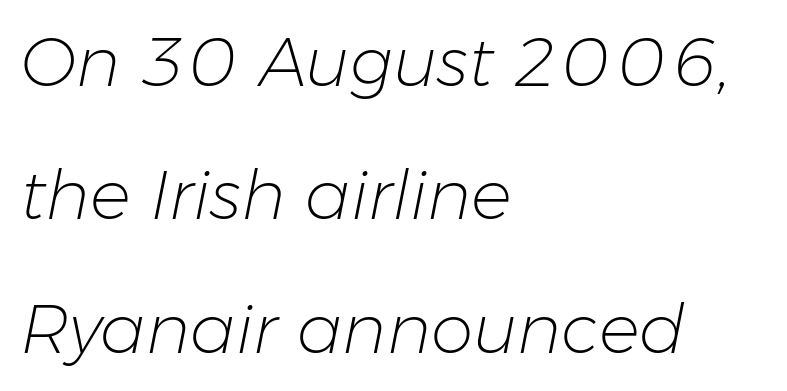
Q: Is the text bold? A: No.
Q: Is the text italic (slanted)? A: Yes, it leans right by about 11 degrees.
Q: Is the text underlined? A: No.
Q: How is the paragraph aligned? A: Left-aligned.
Q: Is the spacing between letters normal or unusually wide? A: Normal.
Q: Is the spacing between lines tight, normal or loose? A: Loose.
Q: Width (condensed, normal, or wide)? A: Normal.
Q: Stroke contrast? A: Low.
Q: x-height? A: Medium.
Q: Monospaced? A: No.
